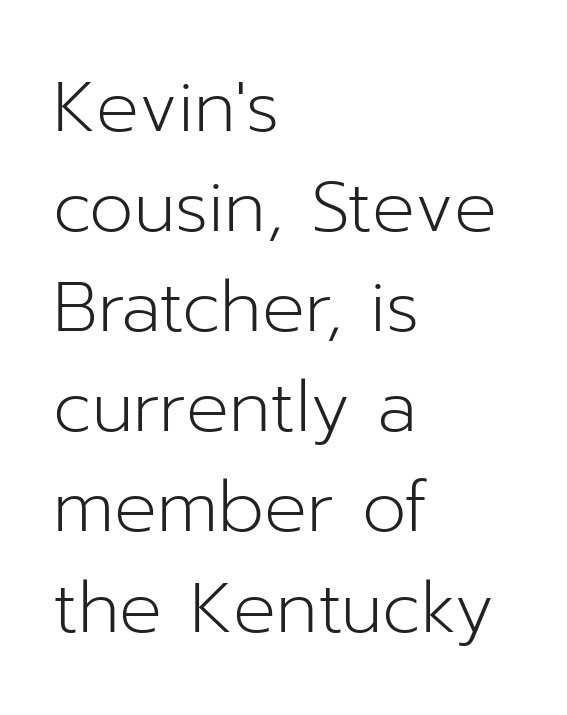
Q: Is the text bold? A: No.
Q: Is the text italic (slanted)? A: No, it is upright.
Q: Is the typeface a serif or a sans-serif typeface? A: Sans-serif.
Q: Is the text underlined? A: No.
Q: How is the paragraph aligned? A: Left-aligned.
Q: Is the spacing between letters normal or unusually wide? A: Normal.
Q: Is the spacing between lines tight, normal or loose? A: Normal.
Q: Width (condensed, normal, or wide)? A: Normal.
Q: Stroke contrast? A: Low.
Q: x-height? A: Medium.
Q: Monospaced? A: No.
